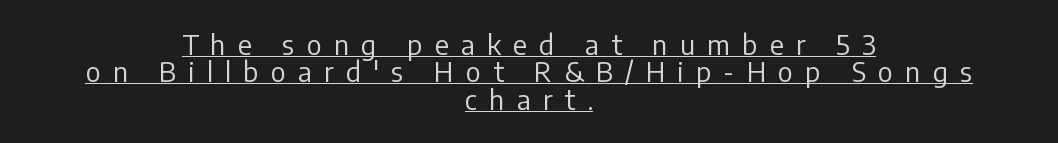
Q: Is the text bold? A: No.
Q: Is the text italic (slanted)? A: No, it is upright.
Q: Is the text underlined? A: Yes.
Q: How is the paragraph aligned? A: Centered.
Q: Is the spacing between letters normal or unusually wide? A: Unusually wide.
Q: Is the spacing between lines tight, normal or loose? A: Tight.
